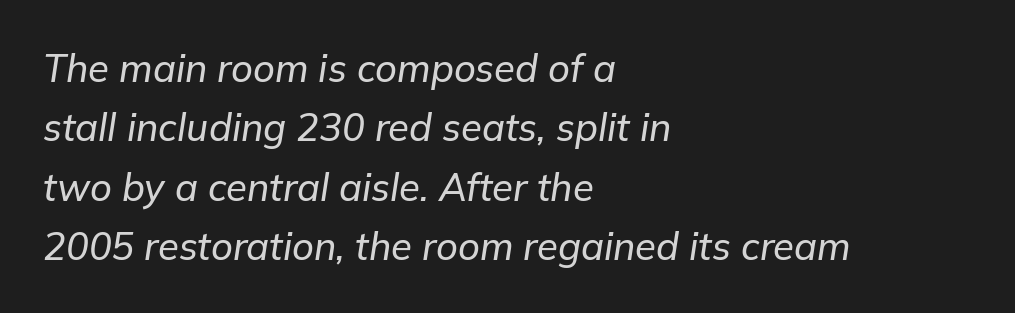
The image shows 38 px text type, italic (leaning right); set left-aligned, normal line spacing (1.56x), normal letter spacing, not underlined; low stroke contrast and a medium x-height.
